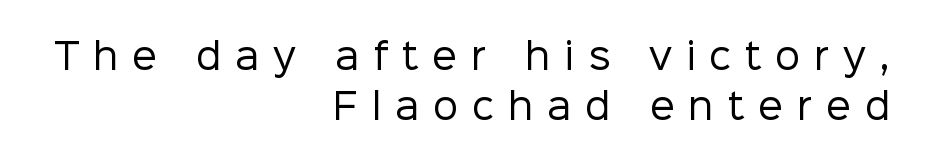
The image shows 35 px regular-weight sans-serif type, upright; set right-aligned, normal line spacing (1.42x), unusually wide letter spacing (+0.4 em), not underlined; low stroke contrast and a medium x-height.
